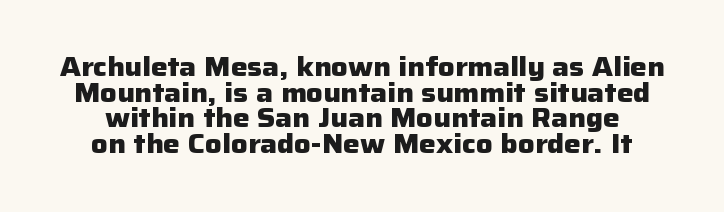
{"italic": "no", "bold": "yes", "underline": "no", "line_spacing": "tight", "line_spacing_ratio": 0.99, "letter_spacing": "normal", "letter_spacing_em": 0.0, "glyph_px": 26}
